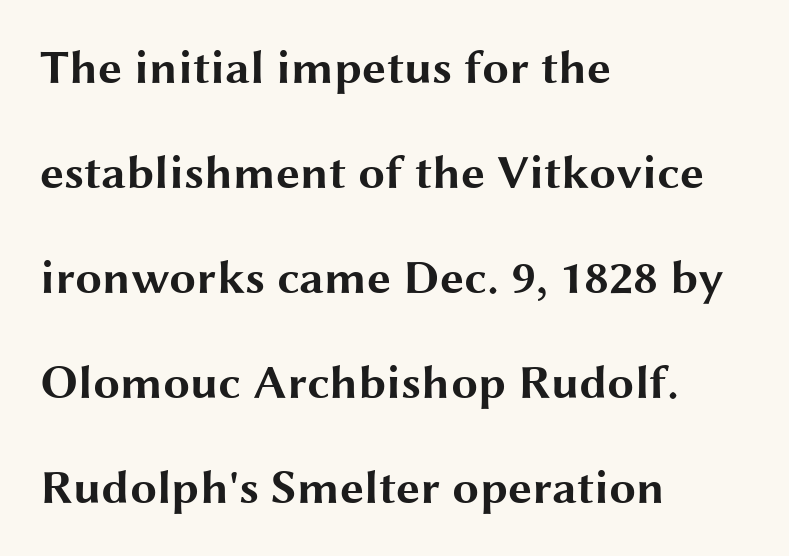
There is no visible air inserted between adjacent glyphs. The line-height multiplier appears high, well above default. These lines are set flush left with a ragged right edge. Stroke terminals: plain, sans-serif. Words float on clear page, feet unadorned.
